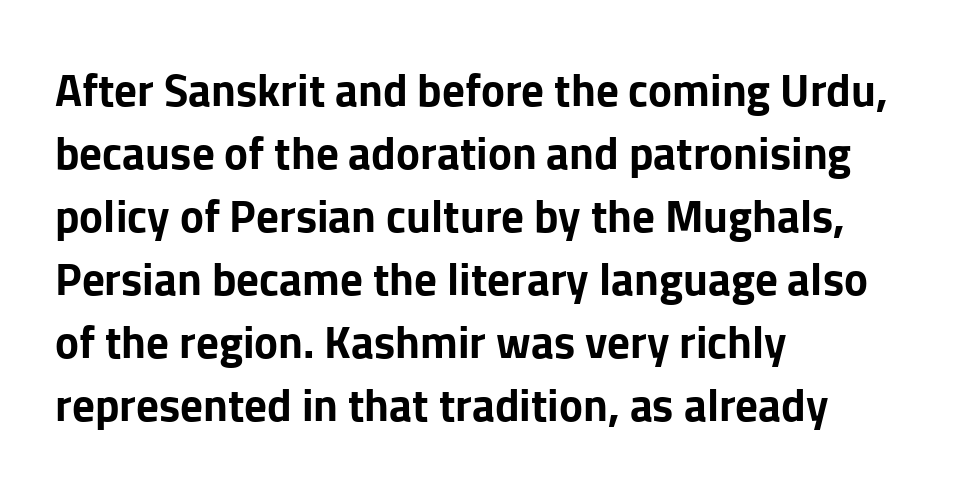
The image shows 45 px bold sans-serif type, upright; set left-aligned, normal line spacing (1.4x), normal letter spacing, not underlined; low stroke contrast and a medium x-height.
